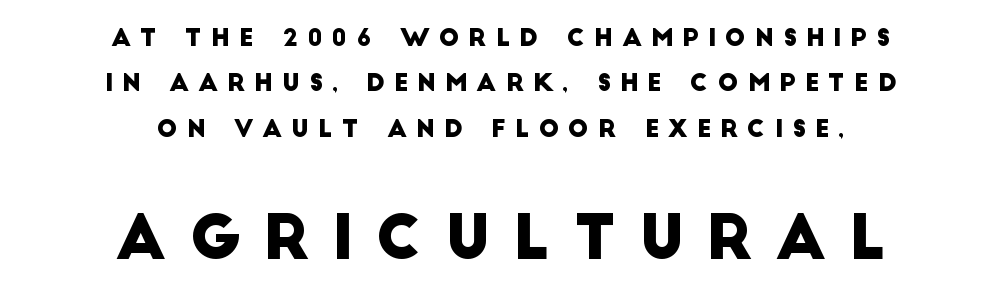
Q: Is the typeface a serif or a sans-serif typeface? A: Sans-serif.
Q: Is the text underlined? A: No.
Q: How is the paragraph aligned? A: Centered.
Q: Is the spacing between letters normal or unusually wide? A: Unusually wide.
Q: Which block of text is set in a larger size, the first (top) or the second (bottom)? A: The second (bottom) one.
Q: Width (condensed, normal, or wide)? A: Normal.
Q: Stroke contrast? A: Low.
Q: x-height? A: Large.
Q: Monospaced? A: No.
